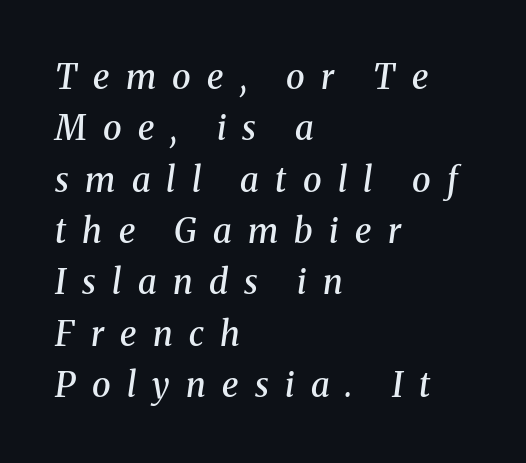
Q: Is the text bold? A: Semi-bold.
Q: Is the text italic (slanted)? A: Yes, it leans right by about 8 degrees.
Q: Is the typeface a serif or a sans-serif typeface? A: Serif.
Q: Is the text underlined? A: No.
Q: How is the paragraph aligned? A: Left-aligned.
Q: Is the spacing between letters normal or unusually wide? A: Unusually wide.
Q: Is the spacing between lines tight, normal or loose? A: Normal.
Q: Width (condensed, normal, or wide)? A: Normal.
Q: Stroke contrast? A: Medium.
Q: x-height? A: Medium.
Q: Monospaced? A: No.
